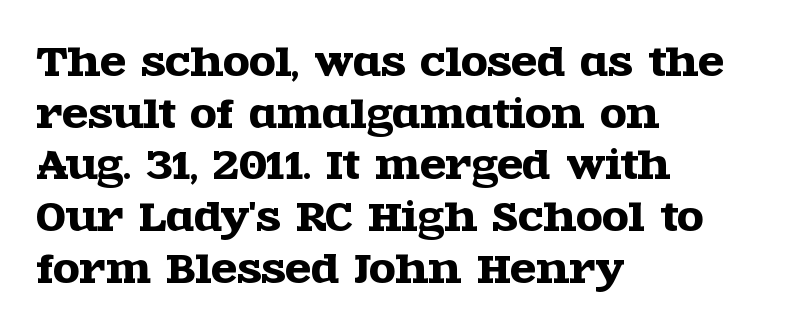
The letters advance in unequal steps, a hallmark of proportional type. Horizontal alignment here is leftward, the default for most running prose. The type family on display is of the serif kind. Compared with typical paragraphs, the rows here are spaced about the same.
